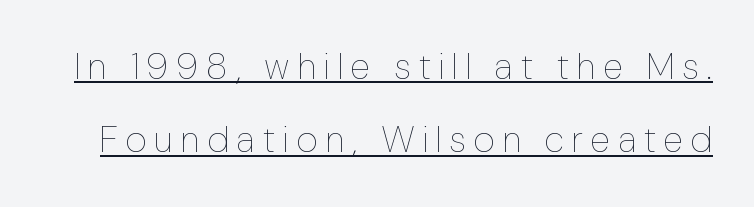
{"italic": "no", "bold": "no", "weight": "thin", "width": "condensed", "stroke_contrast": "low", "x_height": "medium", "monospaced": "no", "underline": "yes", "line_spacing": "loose", "line_spacing_ratio": 1.98, "letter_spacing": "wide", "letter_spacing_em": 0.24, "glyph_px": 37}
